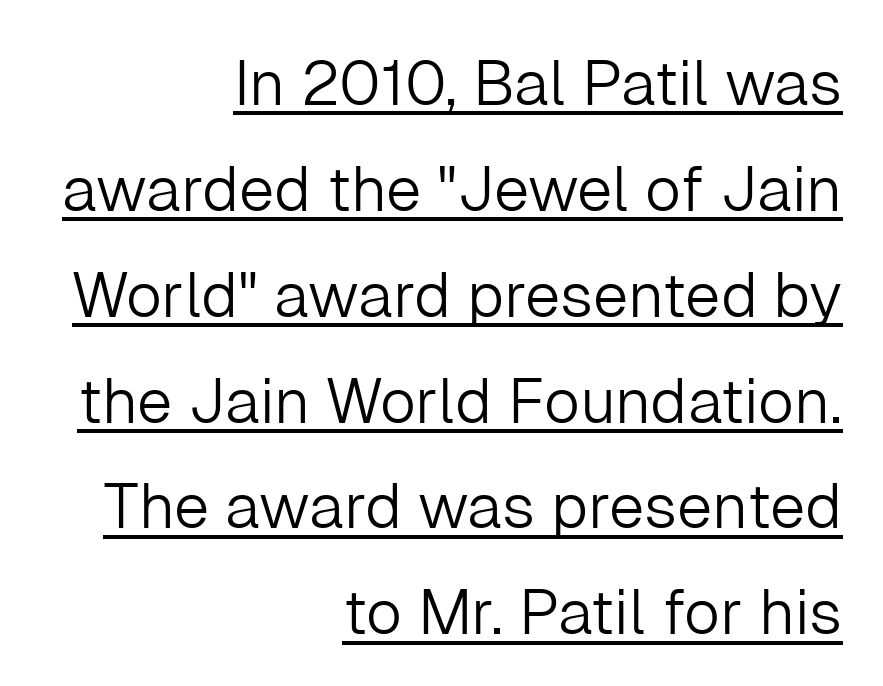
The image shows 63 px light sans-serif type, upright; set right-aligned, normal line spacing (1.68x), normal letter spacing, underlined; low stroke contrast and a medium x-height.
